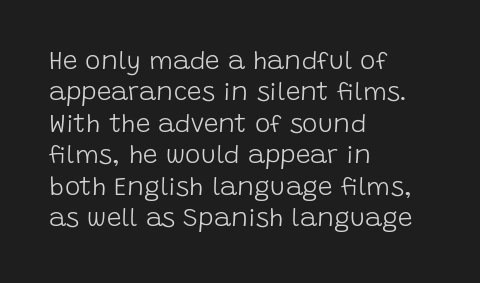
Q: Is the text bold? A: No.
Q: Is the text italic (slanted)? A: No, it is upright.
Q: Is the text underlined? A: No.
Q: How is the paragraph aligned? A: Left-aligned.
Q: Is the spacing between letters normal or unusually wide? A: Normal.
